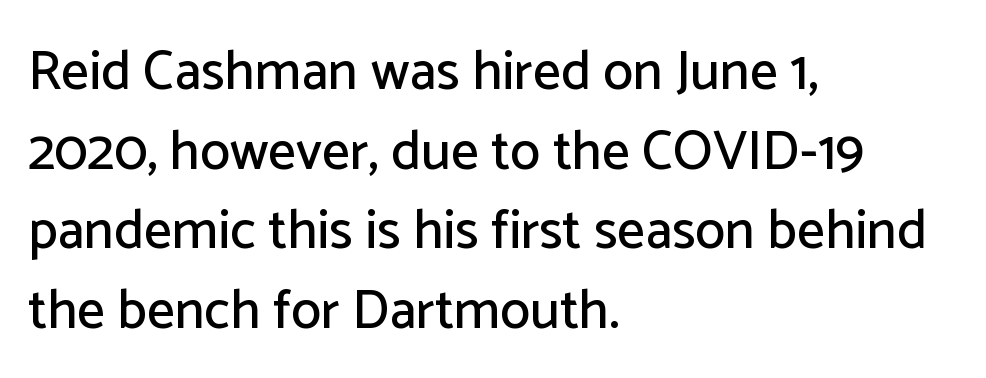
The image shows 55 px sans-serif type, upright; set left-aligned, normal line spacing (1.45x), normal letter spacing, not underlined; low stroke contrast and a medium x-height.
